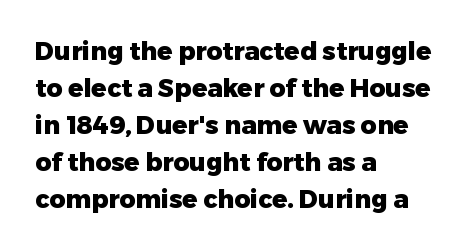
Horizontally, the lines are justified to the leading edge only. These words are printed bold, with thick strokes throughout. These lines sit exactly where default settings would place them. Every character sits straight up, as roman type does. Beneath every word, the page is bare.
